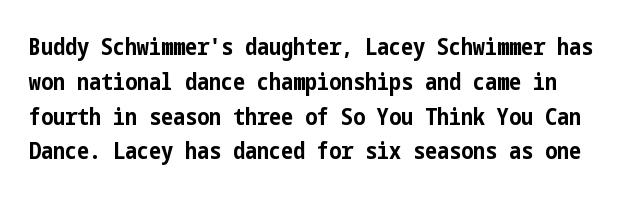
The block of text has a typical density, with ordinary space between rows. Quick note: not italic, upright. Strokes here are thick enough to call this a true bold. In terms of letterspacing, this is plain default setting. Plain, unruled lines of type.
